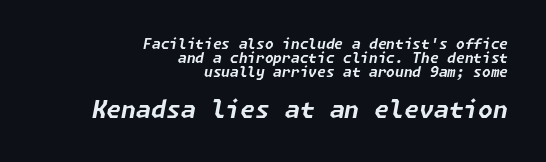
{"italic": "yes", "lean": "right", "slant_degrees": 11, "bold": "yes", "underline": "no", "align": "right", "line_spacing": "tight", "line_spacing_ratio": 0.99, "letter_spacing": "normal", "letter_spacing_em": 0.0, "larger_block": "second", "size_ratio": 1.71, "glyph_px": 24}
